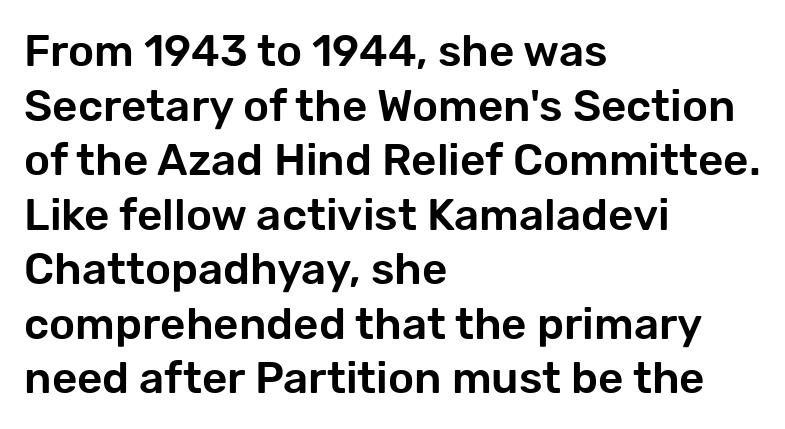
Q: Is the text italic (slanted)? A: No, it is upright.
Q: Is the typeface a serif or a sans-serif typeface? A: Sans-serif.
Q: Is the text underlined? A: No.
Q: How is the paragraph aligned? A: Left-aligned.
Q: Is the spacing between letters normal or unusually wide? A: Normal.
Q: Width (condensed, normal, or wide)? A: Normal.
Q: Stroke contrast? A: Low.
Q: x-height? A: Medium.
Q: Monospaced? A: No.
